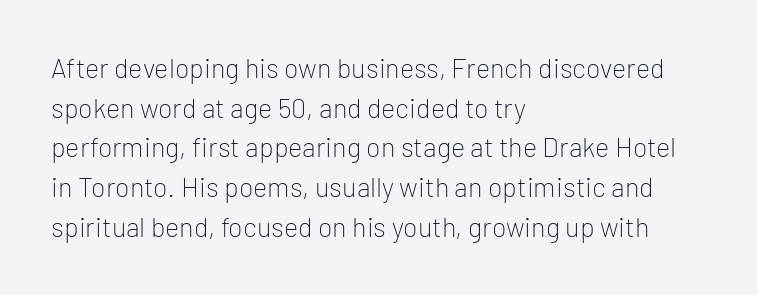
Notice how descenders clear the ascenders below comfortably — that's standard leading. Inter-character spacing is left at the font's built-in metrics. Bare-footed words on every line. The strokes are not fattened; the text isn't bold. A student would call this left alignment; a typographer would say flush left, rag right.
